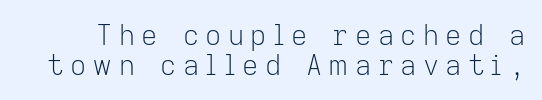
The image shows 28 px light sans-serif type, upright; set tight line spacing (1.07x), unusually wide letter spacing (+0.23 em), not underlined; low stroke contrast and a medium x-height.
